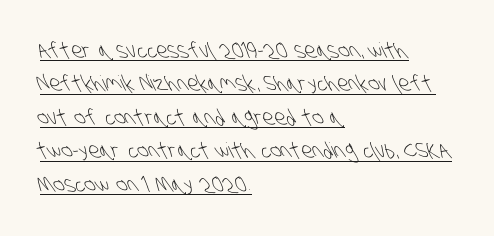
The image shows 21 px text type; set left-aligned, normal line spacing (1.59x), normal letter spacing, underlined.
